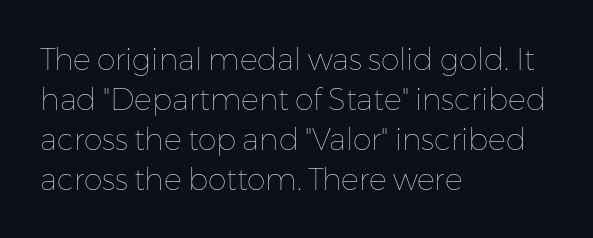
Q: Is the text bold? A: No.
Q: Is the text italic (slanted)? A: No, it is upright.
Q: Is the text underlined? A: No.
Q: How is the paragraph aligned? A: Left-aligned.
Q: Is the spacing between letters normal or unusually wide? A: Normal.
Q: Is the spacing between lines tight, normal or loose? A: Normal.
Q: Width (condensed, normal, or wide)? A: Normal.
Q: Stroke contrast? A: Low.
Q: x-height? A: Medium.
Q: Monospaced? A: No.
